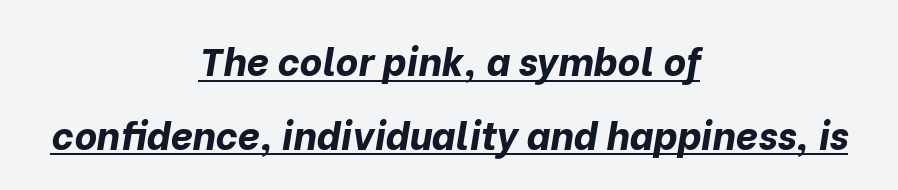
Q: Is the text bold? A: Yes.
Q: Is the text italic (slanted)? A: Yes, it leans right by about 10 degrees.
Q: Is the text underlined? A: Yes.
Q: How is the paragraph aligned? A: Centered.
Q: Is the spacing between letters normal or unusually wide? A: Normal.
Q: Width (condensed, normal, or wide)? A: Normal.
Q: Stroke contrast? A: Low.
Q: x-height? A: Medium.
Q: Monospaced? A: No.
